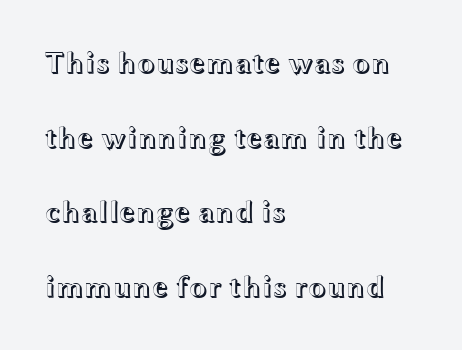
{"italic": "no", "width": "wide", "x_height": "medium", "monospaced": "no", "underline": "no", "align": "left", "line_spacing": "loose", "line_spacing_ratio": 2.49, "letter_spacing": "normal", "letter_spacing_em": 0.0, "glyph_px": 30}
